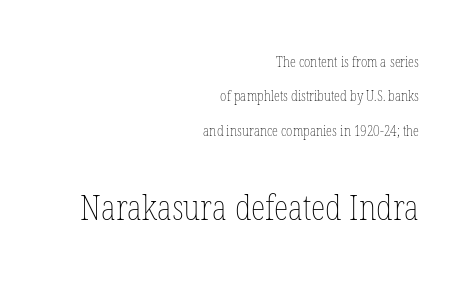
Reading down the block, your eye finds every line finishing at a fixed right position. The face used here is rendered with its standard letterfit. The specimen omits any rule beneath the text block's lines. The letters advance in unequal steps, a hallmark of proportional type. Leading is clearly above the norm, producing a sparse column.
